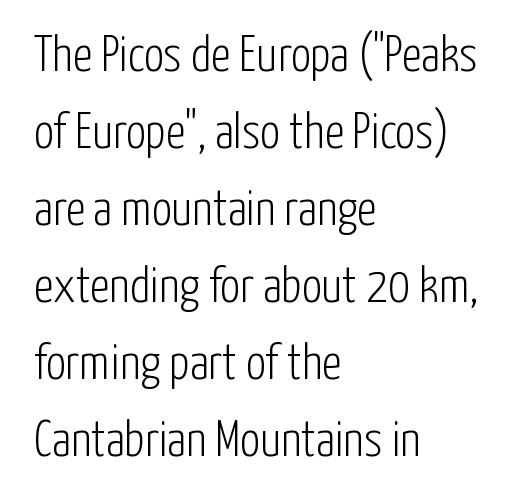
Each line starts at the same left margin while the right side varies. Baseline-to-baseline distance is the conventional proportion of letter height. Spacing verdict: proportional, widths tailored to each character. The zone under the glyphs is completely vacant. Short note: letters normally spaced.
